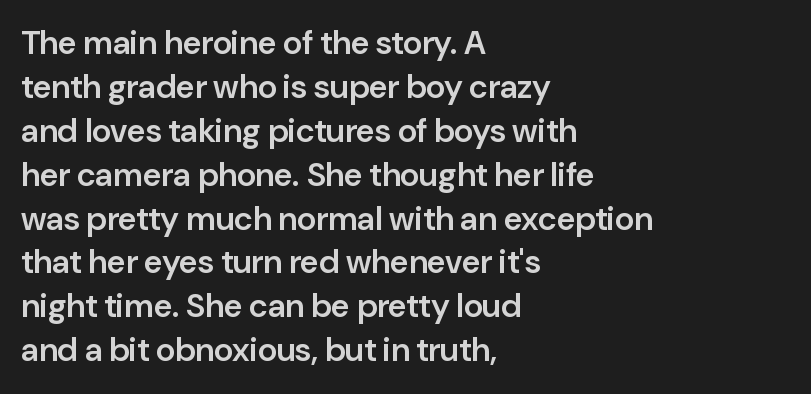
As a designer I'd log this as weight 600, semibold. Varying glyph widths throughout — classic text-font behaviour. Is this a sans? Yes — the strokes have no serifs. Honestly, the letter spacing is just normal — you wouldn't notice it. The string is rendered with underlining switched off.
